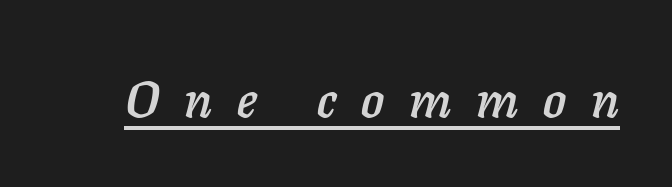
The image shows 51 px text type, italic (leaning right); set unusually wide letter spacing (+0.49 em), underlined; low stroke contrast and a medium x-height.
